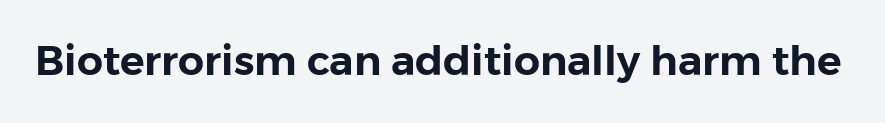
{"serif": "no", "italic": "no", "width": "normal", "stroke_contrast": "low", "x_height": "medium", "monospaced": "no", "underline": "no", "letter_spacing": "normal", "letter_spacing_em": 0.0, "glyph_px": 41}
